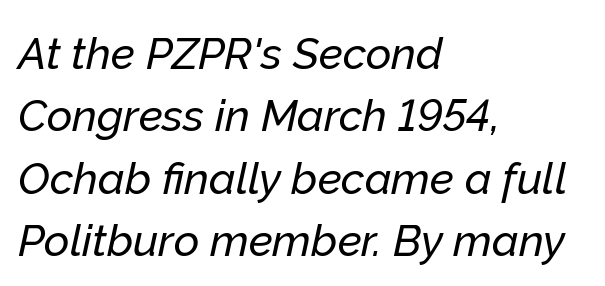
The image shows 44 px text type, italic (leaning right); set left-aligned, normal line spacing (1.42x), normal letter spacing, not underlined; low stroke contrast and a medium x-height.
